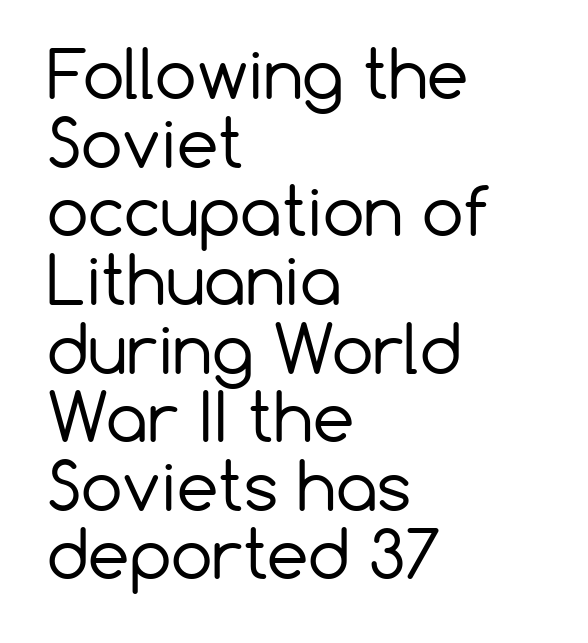
The image shows 66 px regular-weight sans-serif type, upright; set left-aligned, tight line spacing (1.04x), normal letter spacing, not underlined; low stroke contrast and a medium x-height.
